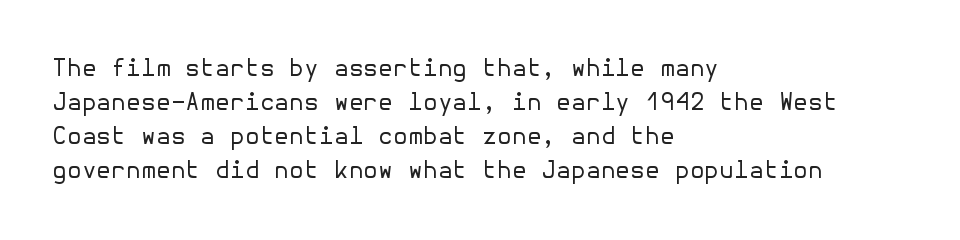
Decoration check: the copy has no underline. Teacher's note: observe the even left margin — that is flush-left alignment. Interline gaps are of average width in this sample. No chunkiness to these letters — they're not bold. These lines were composed using upright roman letters.
